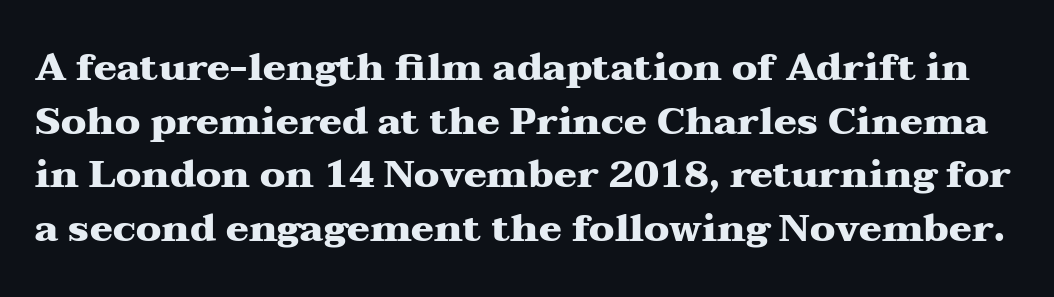
Q: Is the text bold? A: Yes.
Q: Is the text italic (slanted)? A: No, it is upright.
Q: Is the typeface a serif or a sans-serif typeface? A: Serif.
Q: Is the text underlined? A: No.
Q: Is the spacing between letters normal or unusually wide? A: Normal.
Q: Is the spacing between lines tight, normal or loose? A: Normal.
Q: Width (condensed, normal, or wide)? A: Wide.
Q: Stroke contrast? A: Medium.
Q: x-height? A: Medium.
Q: Monospaced? A: No.
